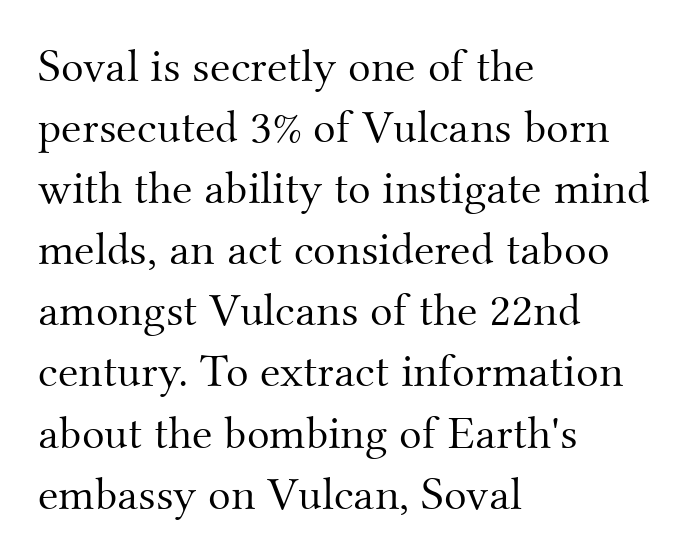
The image shows 47 px light serif type, upright; set left-aligned, normal line spacing (1.3x), normal letter spacing, not underlined; medium stroke contrast and a small x-height.
